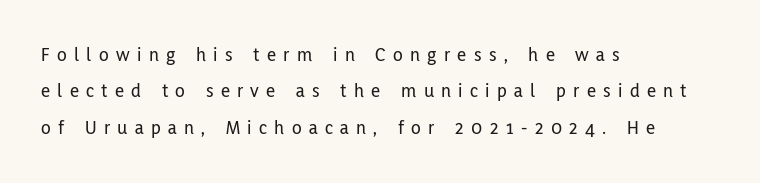
These lines were composed using upright roman letters. This rendering widens character spacing well past its baseline value. Casual observation: everything's shoved over to the left. This rendering features lettering with no underline.
